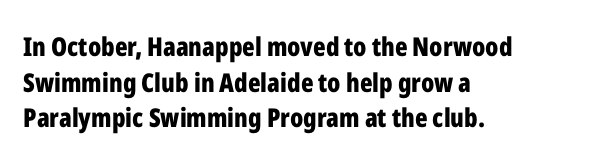
The image shows 26 px bold type, upright; set left-aligned, normal line spacing (1.37x), normal letter spacing, not underlined.
